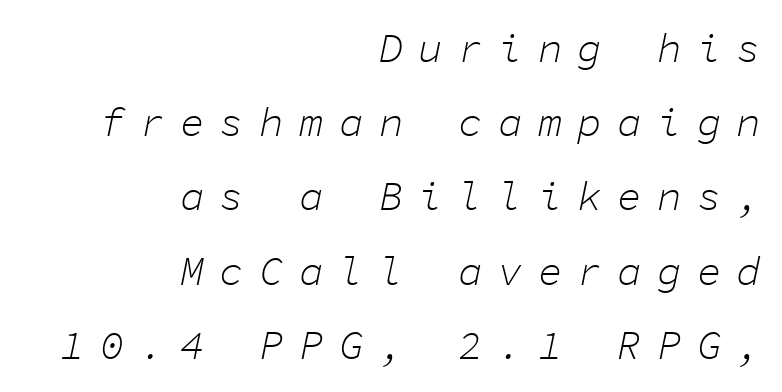
{"italic": "yes", "lean": "right", "slant_degrees": 11, "bold": "no", "weight": "light", "width": "normal", "stroke_contrast": "low", "x_height": "medium", "monospaced": "yes", "underline": "no", "align": "right", "line_spacing_ratio": 1.81, "letter_spacing": "wide", "letter_spacing_em": 0.37, "glyph_px": 41}
